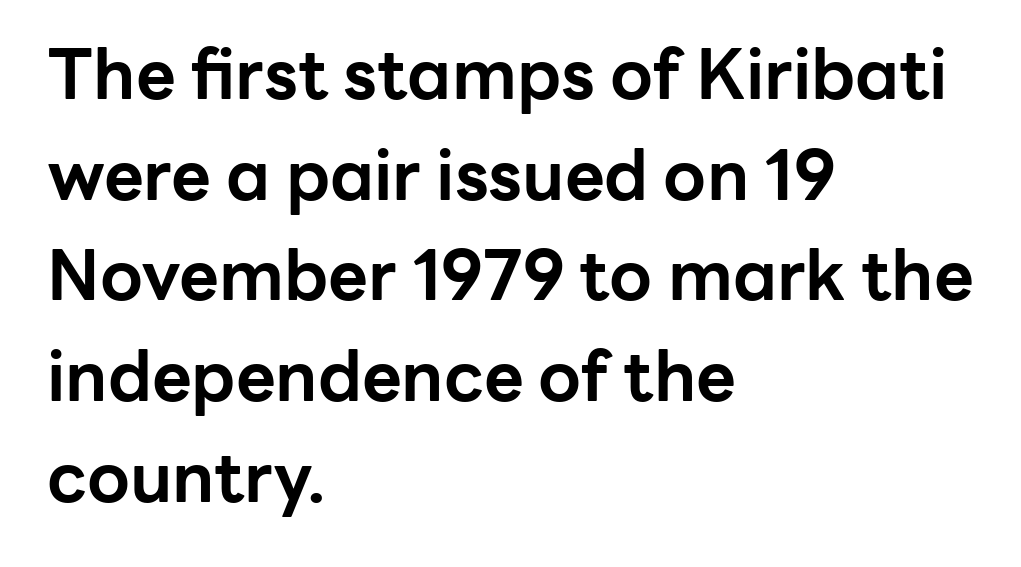
Q: Is the text bold? A: Yes.
Q: Is the text italic (slanted)? A: No, it is upright.
Q: Is the typeface a serif or a sans-serif typeface? A: Sans-serif.
Q: Is the text underlined? A: No.
Q: How is the paragraph aligned? A: Left-aligned.
Q: Is the spacing between letters normal or unusually wide? A: Normal.
Q: Is the spacing between lines tight, normal or loose? A: Normal.
Q: Width (condensed, normal, or wide)? A: Normal.
Q: Stroke contrast? A: Low.
Q: x-height? A: Medium.
Q: Monospaced? A: No.
